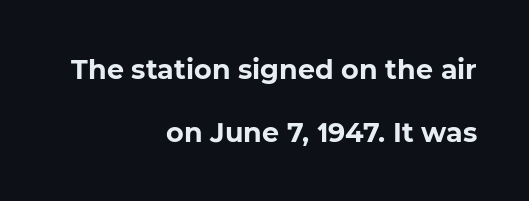
Anything drawn beneath the words? Only blank space. Airy leading. The font is running at its bold setting. The lines in this sample share a right terminus and differ only in where they begin. Standard letterfit; no display-style spreading of the glyphs.
